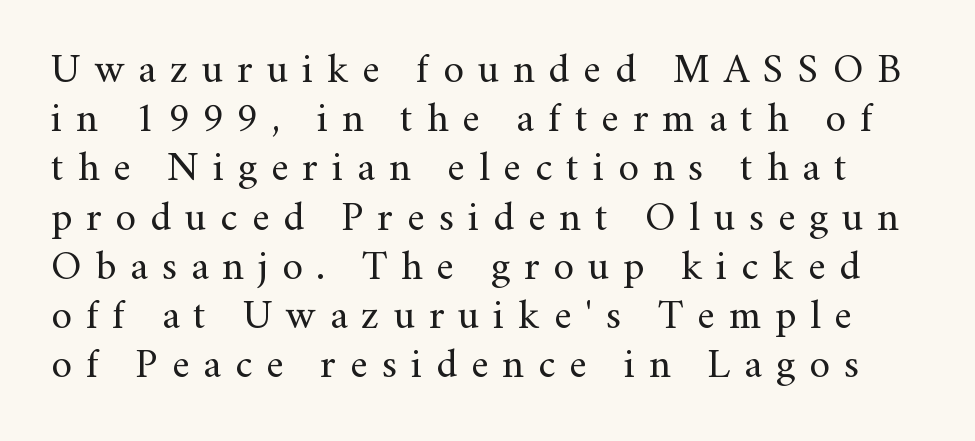
Every character sits straight up, as roman type does. Note: serifs present on the glyphs. Vertical stems look standard width or narrower in stroke. Words appear elongated and porous because spacing is wide. Clear beneath every line of the passage. Proportional: the letters do not fall into vertical columns.
